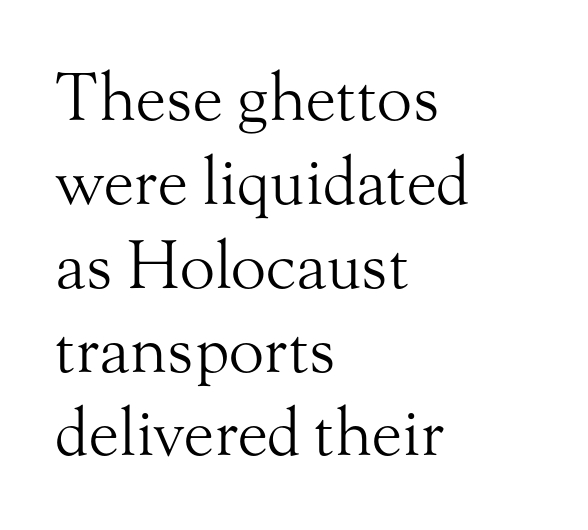
The image shows 65 px light serif type, upright; set left-aligned, normal line spacing (1.29x), normal letter spacing, not underlined; medium stroke contrast and a small x-height.
